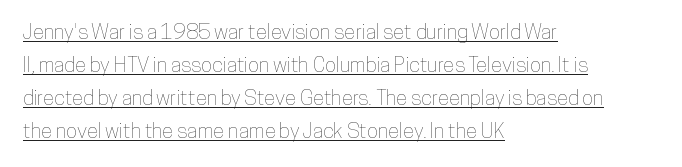
{"italic": "no", "underline": "yes", "align": "left", "line_spacing": "normal", "line_spacing_ratio": 1.57, "letter_spacing": "normal", "letter_spacing_em": 0.0, "glyph_px": 21}
